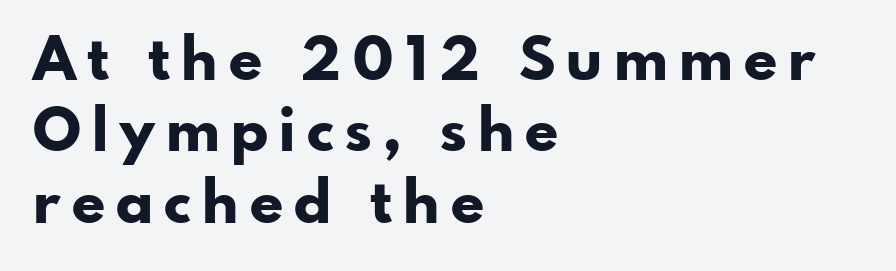
Words float on clear page, feet unadorned. Each line starts at the same left margin while the right side varies. Letterform terminals end flat and unadorned throughout the passage. On the weight axis this lands at bold, roughly 700. A roman cut, with each character standing at attention. Spacing verdict: proportional, widths tailored to each character.
